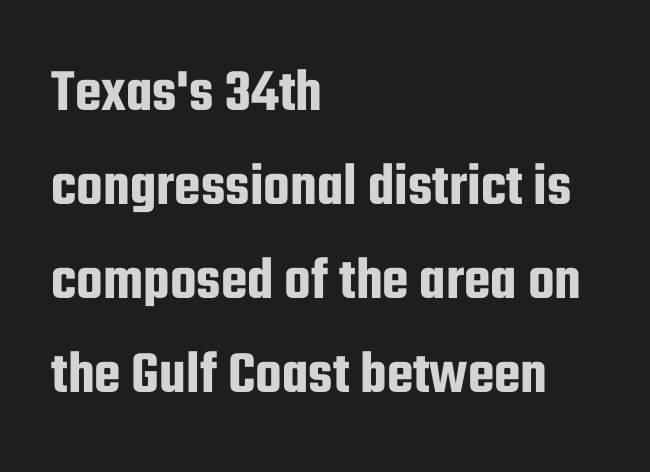
These lines are rendered in a variable-pitch font. One glance says typical: line gaps are just what's usual. Glance below the letters and you will spot only blank space. The designer went with a sans here, leaving each stem footless.
